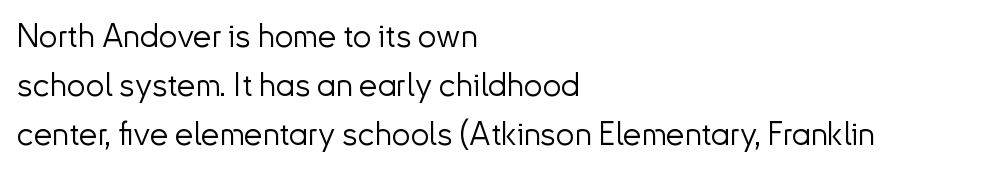
Regarding serifs, this sample does without them. The letters stand straight up with perfectly vertical stems. The horizontal fit of the characters is conventional and even. Type without underlining. The letters advance in unequal steps, a hallmark of proportional type. The typeface has the unassuming heft of standard copy or less.
